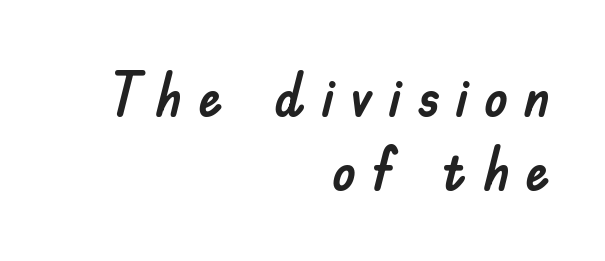
The image shows 61 px sans-serif type; set right-aligned, line spacing 1.21x, unusually wide letter spacing (+0.25 em), not underlined; low stroke contrast and a small x-height.
